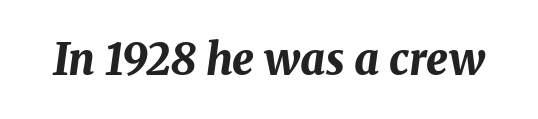
The passage shown leans; its letterforms are oblique. The letters advance in unequal steps, a hallmark of proportional type. Check the space under the baseline: it is left empty. A dark, heavy texture on the line: the type is bold. The gaps between neighbouring characters are ordinary and unremarkable.
